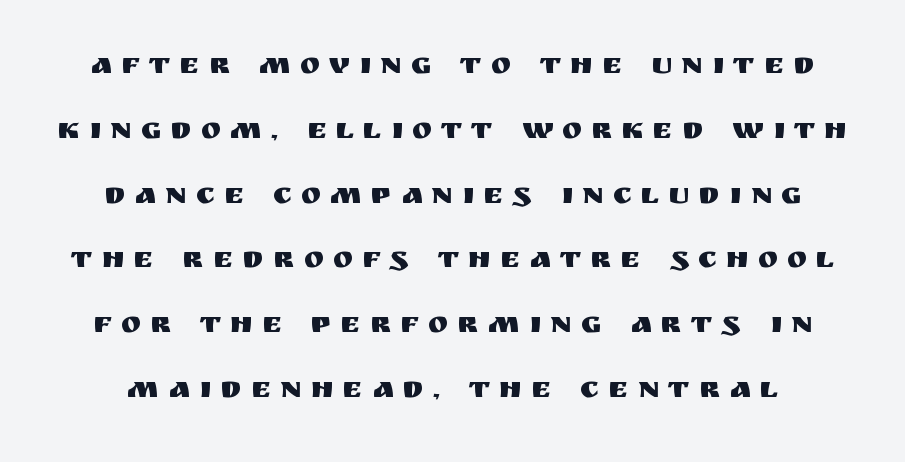
Q: Is the text italic (slanted)? A: No, it is upright.
Q: Is the typeface a serif or a sans-serif typeface? A: Sans-serif.
Q: Is the text underlined? A: No.
Q: Is the spacing between letters normal or unusually wide? A: Unusually wide.
Q: Is the spacing between lines tight, normal or loose? A: Loose.
Q: Width (condensed, normal, or wide)? A: Normal.
Q: Stroke contrast? A: Medium.
Q: x-height? A: Large.
Q: Monospaced? A: No.
